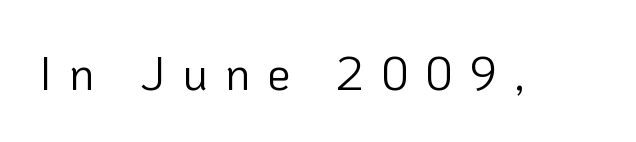
A sans-serif font was chosen for this passage. Note the varied advance widths — an 'i' is clearly narrower than an 'm'. Nope, not italic — everything's standing straight. Look at the tracking — it's clearly loosened, letters drifting apart. No heavy texture on the line: the type isn't bold. No word sits above an underline.
